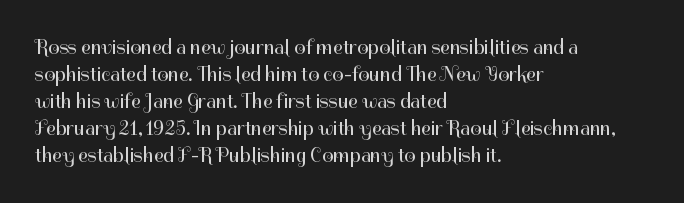
This sample uses an upright cut, with every glyph sitting square on the baseline. Reading down the column, the eye jumps a familiar distance to each next line. The horizontal fit of the characters is conventional and even. This is not heavy type; no bold has been used.
